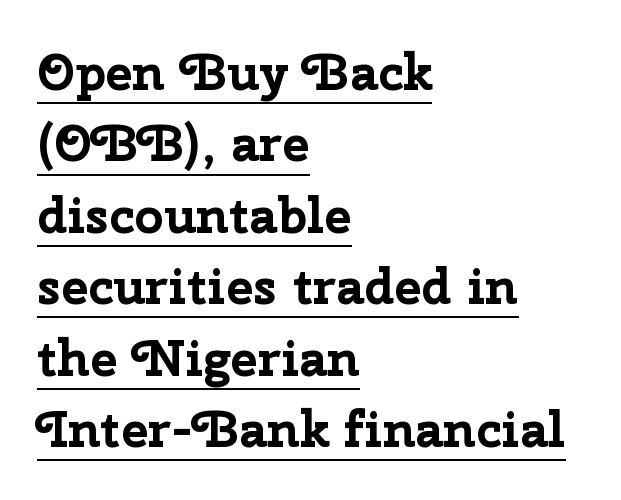
Caption: multi-line text, flush left, ragged right. Each line of the rendering has a horizontal stroke beneath the glyphs. This sample uses plain, unmodified letter spacing. Compared with typical paragraphs, the rows here are spaced about the same. A typesetter would call this proportional, since set widths differ per character. Rendered with straight, roman letterforms.
